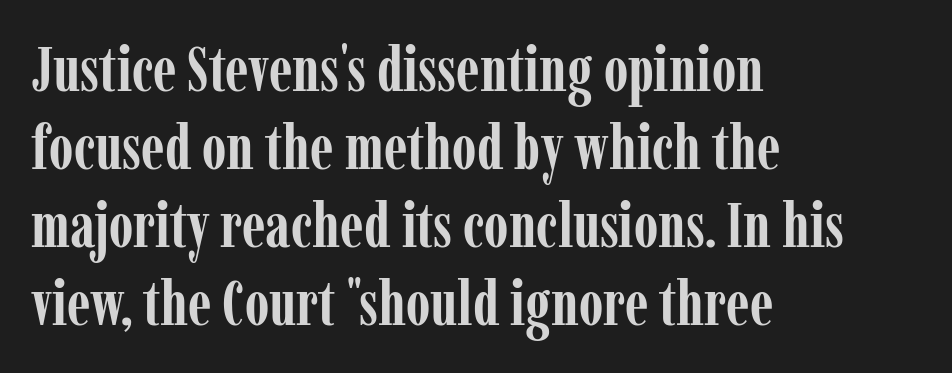
Q: Is the text bold? A: Yes.
Q: Is the text italic (slanted)? A: No, it is upright.
Q: Is the typeface a serif or a sans-serif typeface? A: Serif.
Q: Is the text underlined? A: No.
Q: How is the paragraph aligned? A: Left-aligned.
Q: Is the spacing between letters normal or unusually wide? A: Normal.
Q: Width (condensed, normal, or wide)? A: Condensed.
Q: Stroke contrast? A: Low.
Q: x-height? A: Medium.
Q: Monospaced? A: No.
